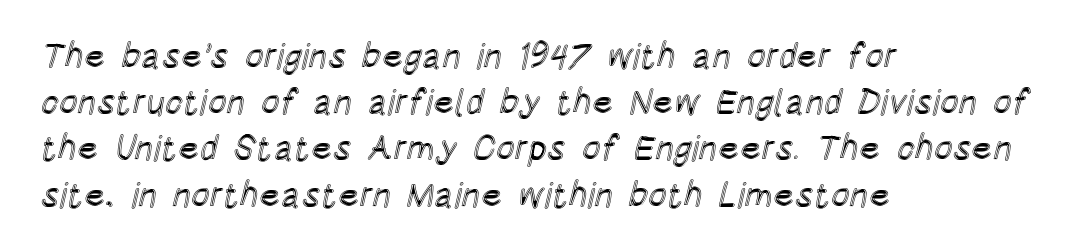
Q: Is the text italic (slanted)? A: Yes.
Q: Is the text underlined? A: No.
Q: How is the paragraph aligned? A: Left-aligned.
Q: Is the spacing between letters normal or unusually wide? A: Normal.
Q: Is the spacing between lines tight, normal or loose? A: Normal.
Q: Width (condensed, normal, or wide)? A: Condensed.
Q: x-height? A: Large.
Q: Monospaced? A: No.
